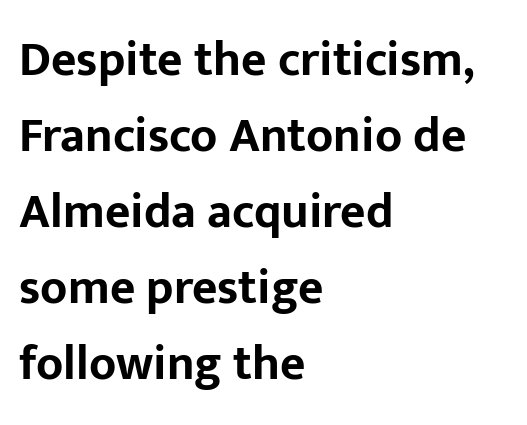
The image shows 49 px bold sans-serif type, upright; set left-aligned, normal line spacing (1.55x), normal letter spacing, not underlined; low stroke contrast and a medium x-height.
